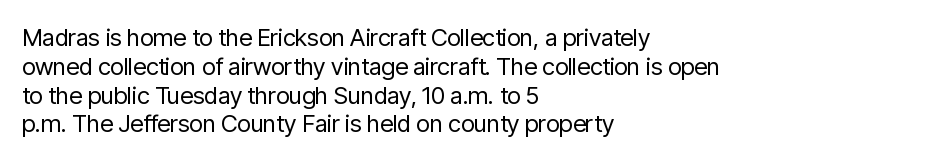
{"italic": "no", "bold": "no", "underline": "no", "align": "left", "line_spacing_ratio": 1.2, "letter_spacing": "normal", "letter_spacing_em": 0.0, "glyph_px": 24}
